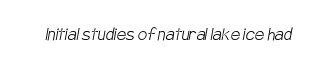
Q: Is the text bold? A: No.
Q: Is the text underlined? A: No.
Q: Is the spacing between letters normal or unusually wide? A: Normal.
